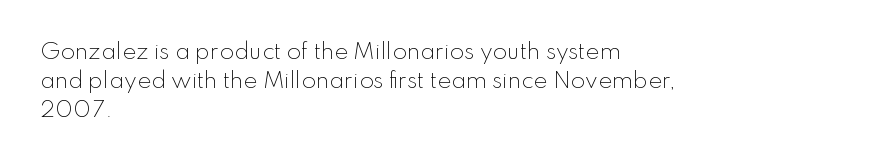
The image shows 21 px text type, upright; set left-aligned, normal line spacing (1.38x), normal letter spacing, not underlined.
